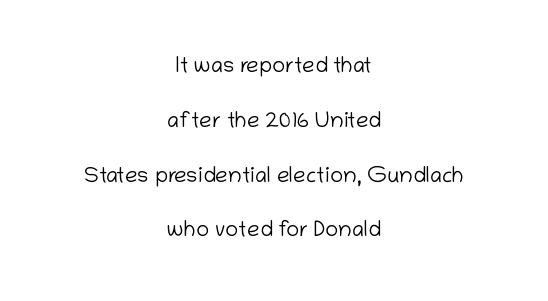
{"italic": "no", "bold": "no", "underline": "no", "align": "center", "line_spacing": "loose", "line_spacing_ratio": 2.49, "letter_spacing": "normal", "letter_spacing_em": 0.0, "glyph_px": 22}
